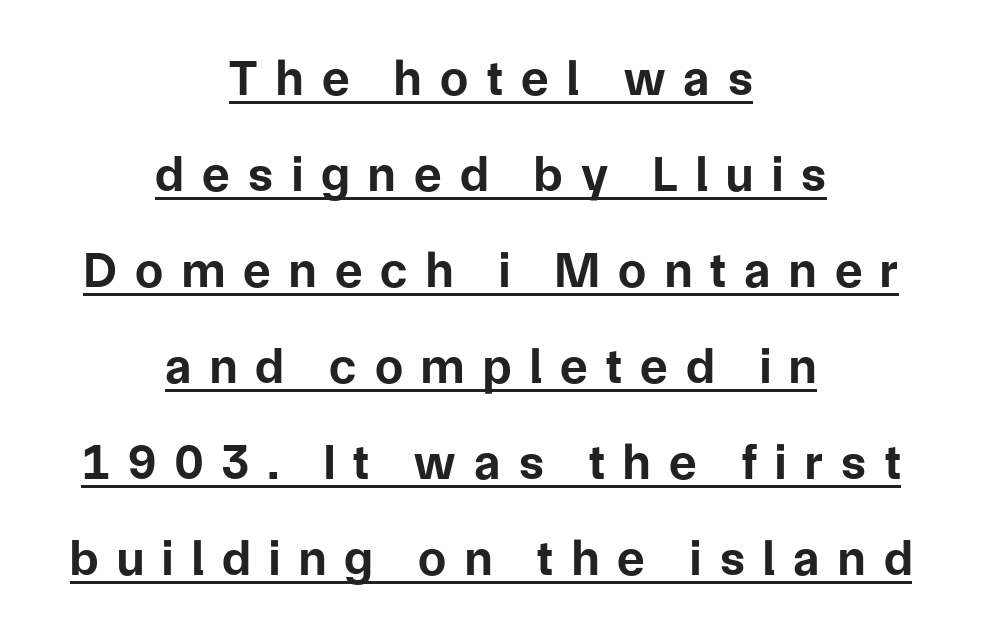
The image shows 50 px bold sans-serif type, upright; set centered, loose line spacing (1.92x), unusually wide letter spacing (+0.37 em), underlined; low stroke contrast and a medium x-height.
